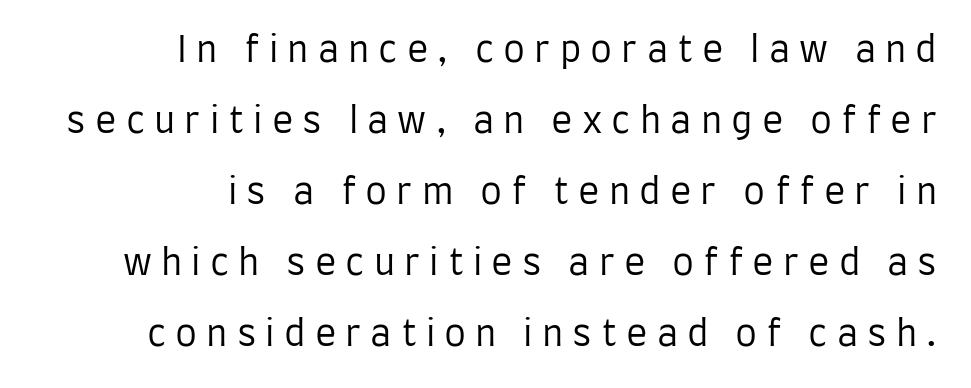
These lines stand farther apart than default settings would place them. Descenders hang freely into open space. The cut favours lightness, reaching ordinary text weight at its darkest. Note the varied advance widths — an 'i' is clearly narrower than an 'm'.
